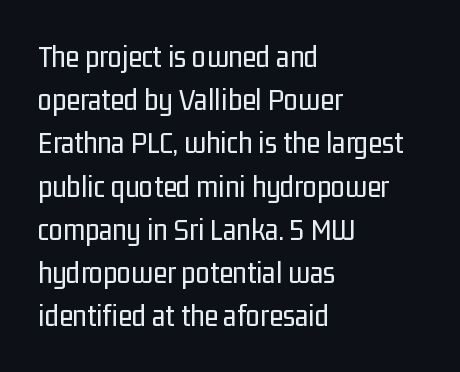
Q: Is the text bold? A: No.
Q: Is the text italic (slanted)? A: No, it is upright.
Q: Is the typeface a serif or a sans-serif typeface? A: Sans-serif.
Q: Is the text underlined? A: No.
Q: How is the paragraph aligned? A: Left-aligned.
Q: Is the spacing between letters normal or unusually wide? A: Normal.
Q: Is the spacing between lines tight, normal or loose? A: Normal.
Q: Width (condensed, normal, or wide)? A: Condensed.
Q: Stroke contrast? A: Low.
Q: x-height? A: Medium.
Q: Monospaced? A: No.
